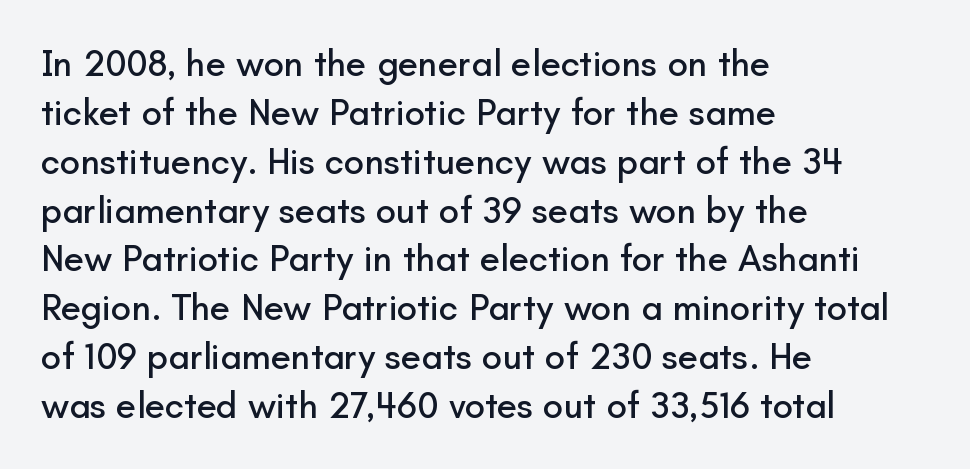
Q: Is the text italic (slanted)? A: No, it is upright.
Q: Is the typeface a serif or a sans-serif typeface? A: Sans-serif.
Q: Is the text underlined? A: No.
Q: How is the paragraph aligned? A: Left-aligned.
Q: Is the spacing between letters normal or unusually wide? A: Normal.
Q: Is the spacing between lines tight, normal or loose? A: Normal.
Q: Width (condensed, normal, or wide)? A: Normal.
Q: Stroke contrast? A: Low.
Q: x-height? A: Small.
Q: Monospaced? A: No.
